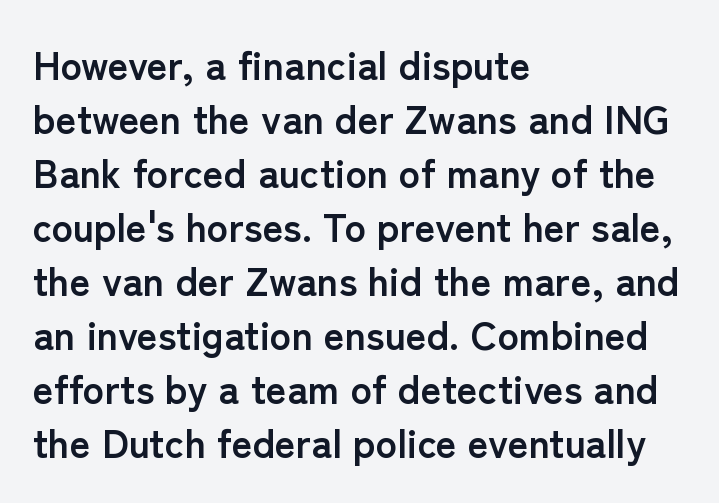
Q: Is the text bold? A: Yes.
Q: Is the text italic (slanted)? A: No, it is upright.
Q: Is the typeface a serif or a sans-serif typeface? A: Sans-serif.
Q: Is the text underlined? A: No.
Q: How is the paragraph aligned? A: Left-aligned.
Q: Is the spacing between letters normal or unusually wide? A: Normal.
Q: Is the spacing between lines tight, normal or loose? A: Normal.
Q: Width (condensed, normal, or wide)? A: Normal.
Q: Stroke contrast? A: Low.
Q: x-height? A: Medium.
Q: Monospaced? A: No.
